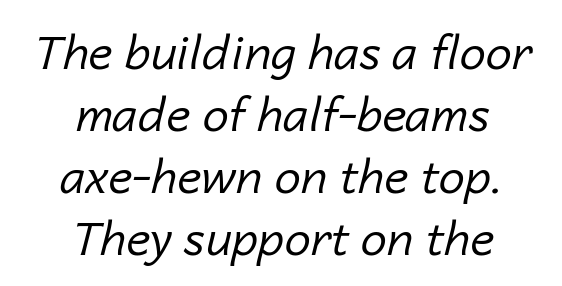
The image shows 47 px regular-weight type, italic (leaning right); set centered, normal line spacing (1.32x), normal letter spacing, not underlined; low stroke contrast and a medium x-height.
